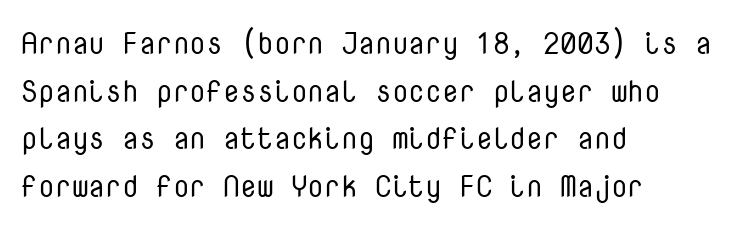
{"serif": "no", "italic": "no", "bold": "no", "weight": "regular", "width": "normal", "stroke_contrast": "low", "x_height": "medium", "monospaced": "yes", "underline": "no", "align": "left", "line_spacing": "normal", "line_spacing_ratio": 1.59, "letter_spacing": "normal", "letter_spacing_em": 0.0, "glyph_px": 30}
